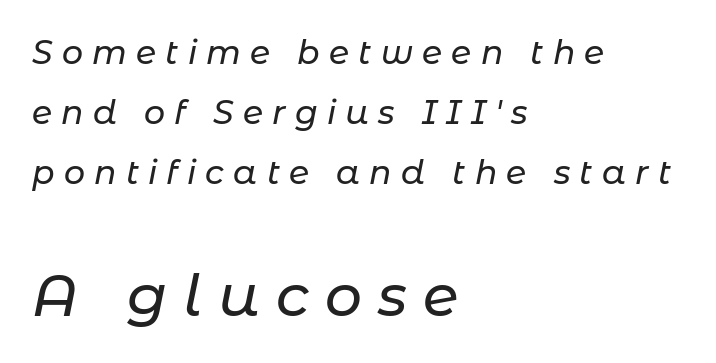
This sample has the flowing, uneven cadence of proportional lettering. There is plenty of visible air inserted between adjacent glyphs. The gap between lines stays unmarked. The following chunk of copy outweighs the initial chunk in type size. Is the type slanted? Yes — the strokes lean at a clear angle. The rag falls on the right side of this text block.
